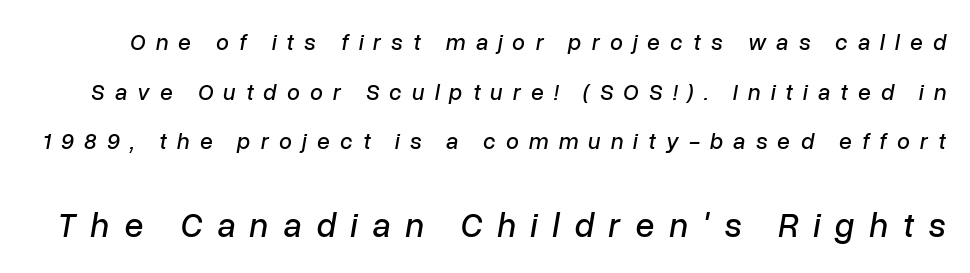
Q: Is the text italic (slanted)? A: Yes, it leans right by about 10 degrees.
Q: Is the text underlined? A: No.
Q: Is the spacing between letters normal or unusually wide? A: Unusually wide.
Q: Is the spacing between lines tight, normal or loose? A: Loose.
Q: Which block of text is set in a larger size, the first (top) or the second (bottom)? A: The second (bottom) one.
Q: Width (condensed, normal, or wide)? A: Normal.
Q: Stroke contrast? A: Low.
Q: x-height? A: Medium.
Q: Monospaced? A: No.
